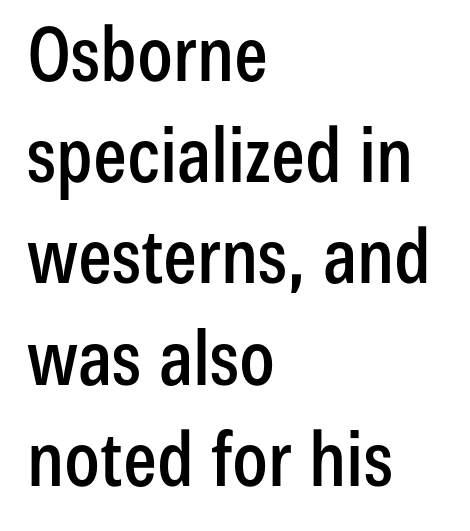
This rendering employs a face without finishing strokes, i.e., a sans-serif. Do the characters align in a grid? No, the font is proportional. Tracking here is standard; glyphs follow each other at the usual distance. The paragraph shown leans on its left margin. Every stem runs plumb, perpendicular to the baseline.
